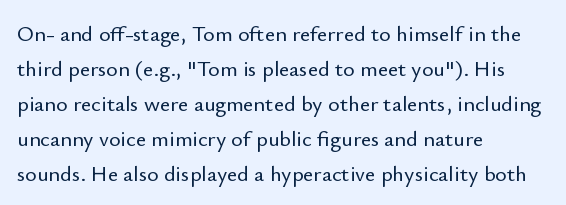
Q: Is the text italic (slanted)? A: No, it is upright.
Q: Is the text underlined? A: No.
Q: How is the paragraph aligned? A: Left-aligned.
Q: Is the spacing between letters normal or unusually wide? A: Normal.
Q: Is the spacing between lines tight, normal or loose? A: Normal.
